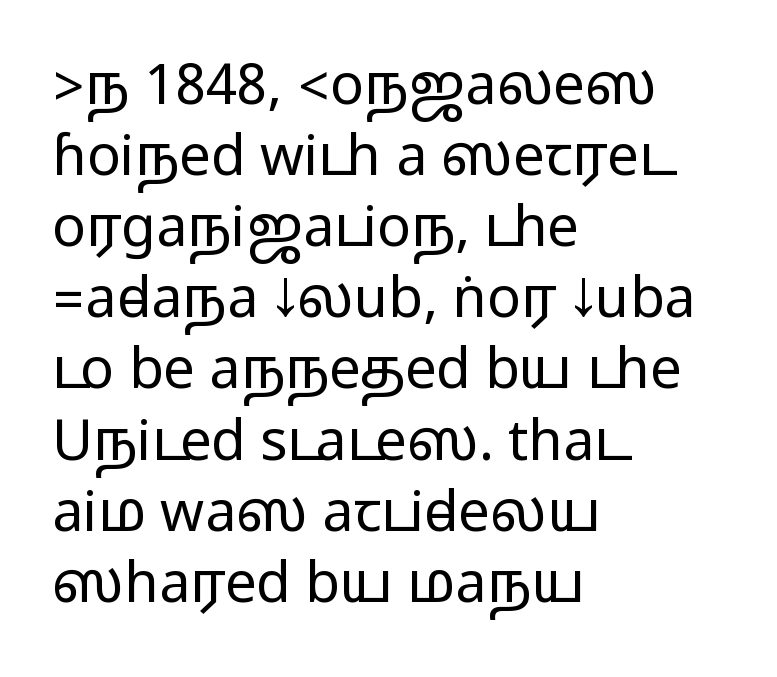
{"serif": "no", "italic": "no", "width": "wide", "stroke_contrast": "medium", "monospaced": "no", "underline": "no", "align": "left", "line_spacing": "normal", "line_spacing_ratio": 1.27, "letter_spacing": "normal", "letter_spacing_em": 0.0, "glyph_px": 56}
